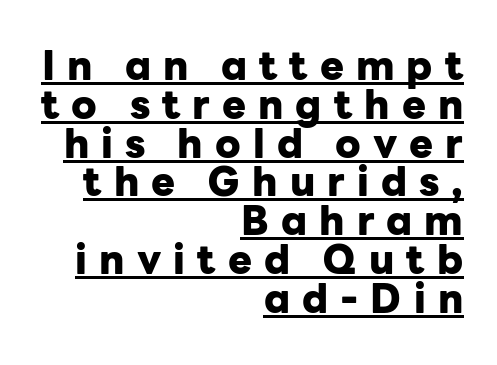
{"serif": "no", "italic": "no", "bold": "yes", "weight": "heavy", "width": "normal", "stroke_contrast": "low", "x_height": "medium", "monospaced": "no", "underline": "yes", "align": "right", "line_spacing": "tight", "line_spacing_ratio": 0.97, "letter_spacing": "wide", "letter_spacing_em": 0.3, "glyph_px": 40}
